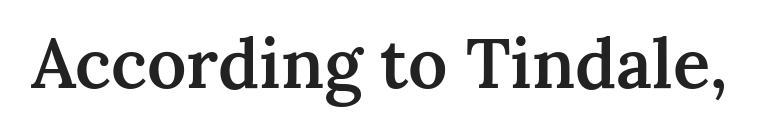
The foot of each line stays bare and open. How are the letters spaced? Ordinarily, with no added tracking. This sample uses a serif face. The letters advance in unequal steps, a hallmark of proportional type.
